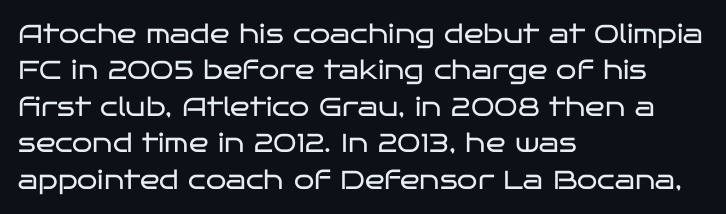
The image shows 26 px text type, upright; set left-aligned, normal line spacing (1.4x), normal letter spacing, not underlined.
